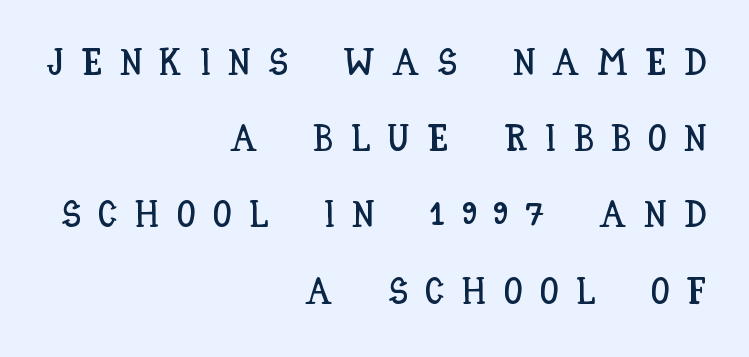
Do the letters lean? They stand straight. Honestly, the letter spacing is so wide it's the main thing you notice. Spacing verdict: proportional, widths tailored to each character. Regarding leading, the lines here are spaced well apart. Glance below the letters and you will spot only blank space. All the whitespace from short lines collects on the left.
